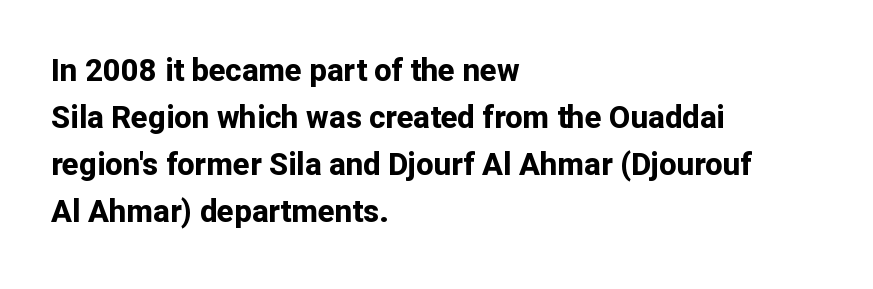
The image shows 31 px bold sans-serif type, upright; set left-aligned, normal line spacing (1.52x), normal letter spacing, not underlined; low stroke contrast and a medium x-height.
